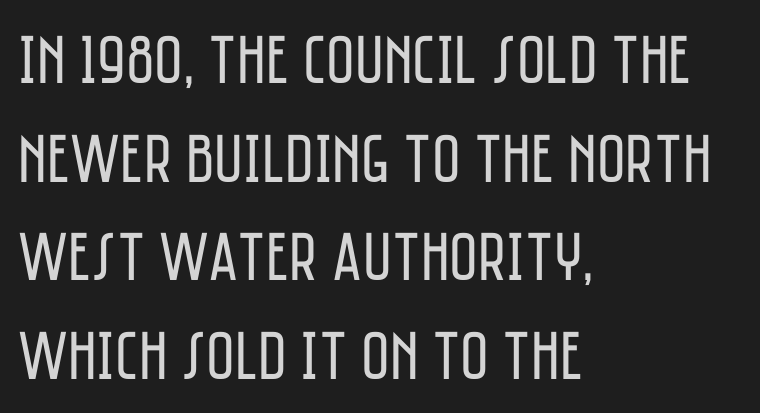
You could call the tracking neutral — neither tight nor loose. The type family on display is of the sans-serif kind. Is the stroke heavy? The answer is a plain regular-or-lighter. Notice how descenders clear the ascenders below comfortably — that's standard leading. Do the characters align in a grid? No, the font is proportional.
